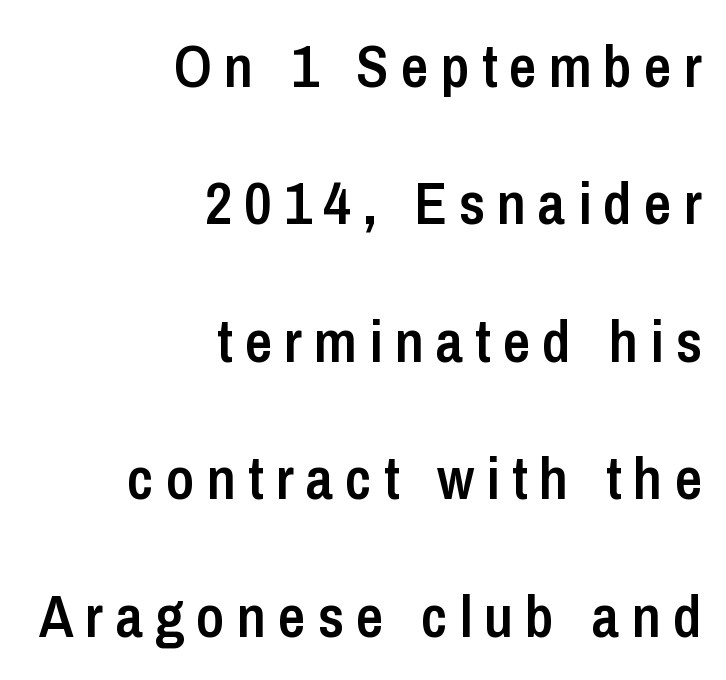
The image shows 60 px semibold, condensed sans-serif type, upright; set right-aligned, loose line spacing (2.29x), unusually wide letter spacing (+0.2 em), not underlined; low stroke contrast and a medium x-height.
